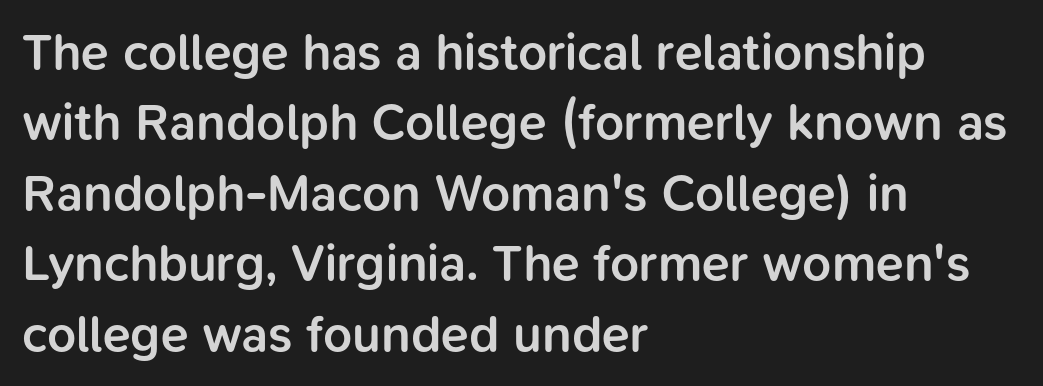
The image shows 51 px semibold sans-serif type, upright; set left-aligned, normal line spacing (1.38x), normal letter spacing, not underlined; low stroke contrast and a medium x-height.
